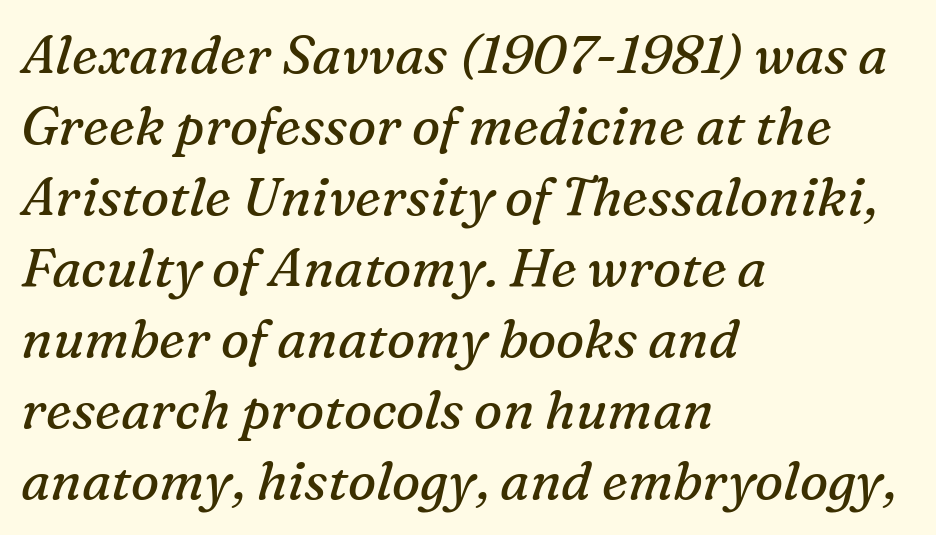
The image shows 53 px regular-weight serif type, italic (leaning right); set left-aligned, normal line spacing (1.34x), normal letter spacing, not underlined; medium stroke contrast and a medium x-height.
